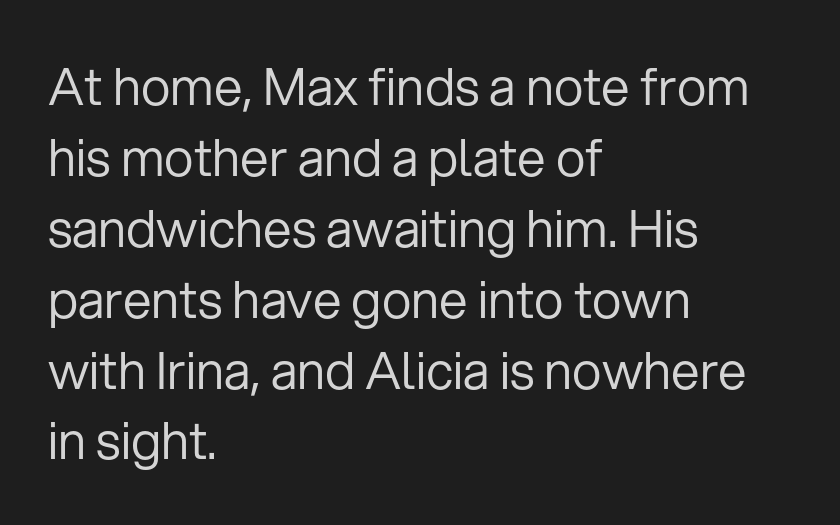
The image shows 51 px regular-weight sans-serif type, upright; set left-aligned, normal line spacing (1.39x), normal letter spacing, not underlined; low stroke contrast and a medium x-height.
